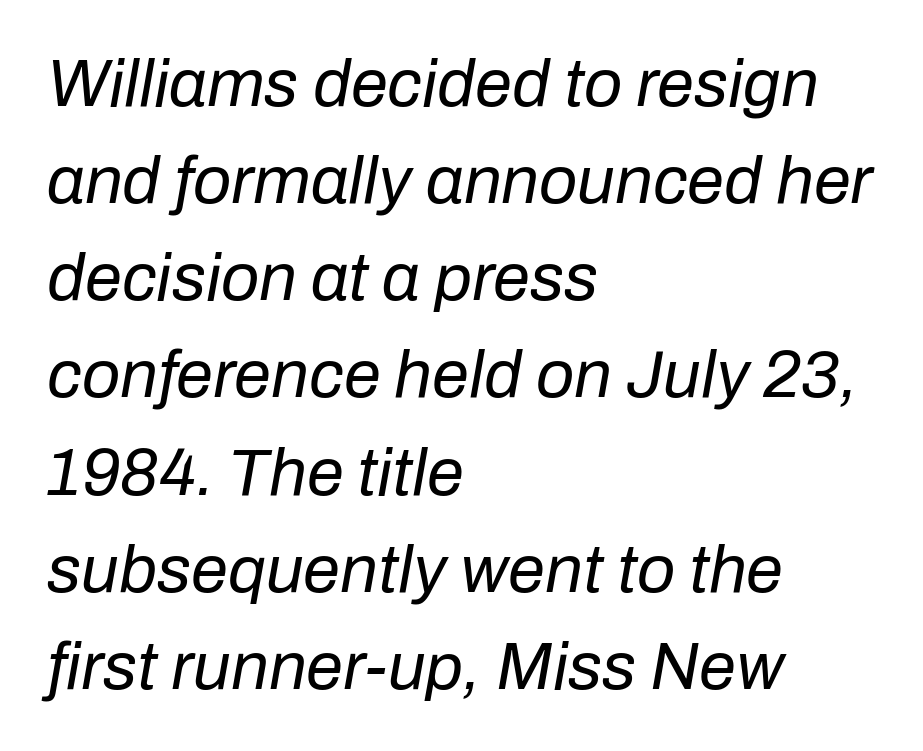
Does the leading feel generous? No, just average. This rendering features lettering with no underline. All the whitespace from short lines collects on the right. Observe the lean: these are italic letterforms.
